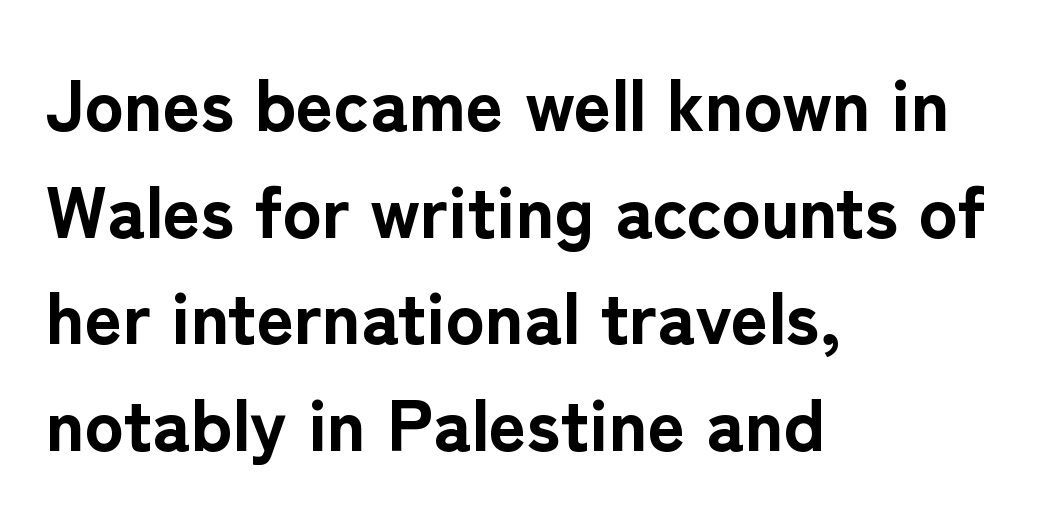
Q: Is the text bold? A: Yes.
Q: Is the text italic (slanted)? A: No, it is upright.
Q: Is the typeface a serif or a sans-serif typeface? A: Sans-serif.
Q: Is the text underlined? A: No.
Q: How is the paragraph aligned? A: Left-aligned.
Q: Is the spacing between letters normal or unusually wide? A: Normal.
Q: Is the spacing between lines tight, normal or loose? A: Normal.
Q: Width (condensed, normal, or wide)? A: Normal.
Q: Stroke contrast? A: Low.
Q: x-height? A: Medium.
Q: Monospaced? A: No.
